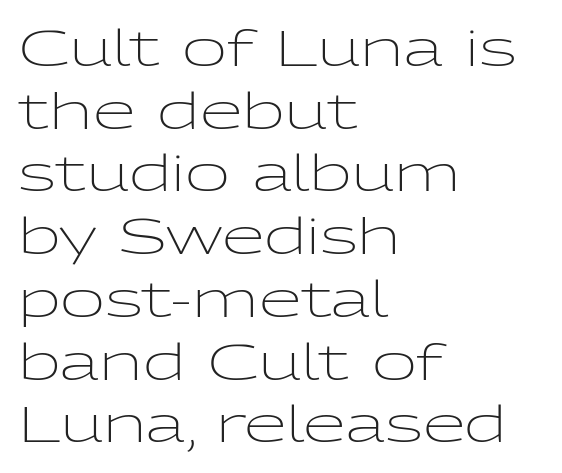
Note the varied advance widths — an 'i' is clearly narrower than an 'm'. The tracking reads as untouched default to a designer's eye. Any mark beneath the type? The region is blank. Typeset ragged right — the left edge is the straight one. The typesetting does not lean heavy: it is not bold.
